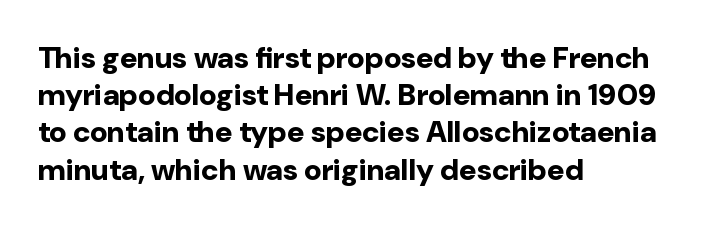
Strong, thick strokes mark this as bold type. You can tell it's not italic because the verticals are truly vertical. Unlike a traditional serif, this face leaves its strokes unadorned. Do the characters align in a grid? No, the font is proportional. Is the letter spacing exaggerated? No — it looks like the ordinary default. Bare-footed words on every line.
